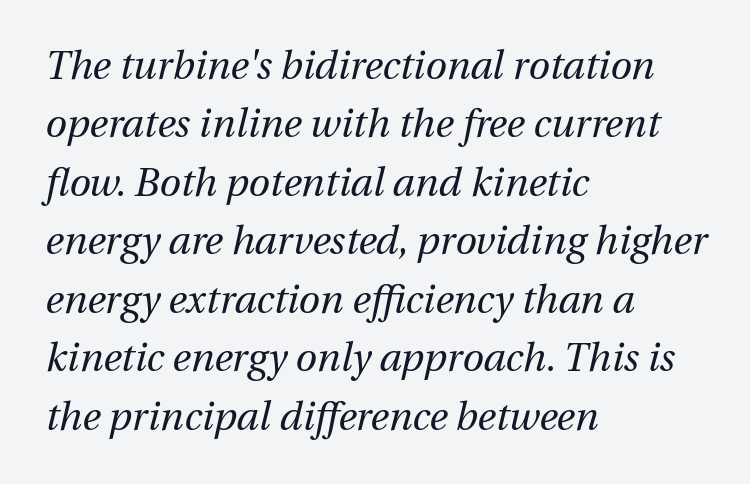
{"italic": "yes", "lean": "right", "slant_degrees": 12, "bold": "no", "weight": "regular", "width": "normal", "stroke_contrast": "medium", "x_height": "medium", "monospaced": "no", "underline": "no", "align": "left", "line_spacing": "normal", "line_spacing_ratio": 1.5, "letter_spacing": "normal", "letter_spacing_em": 0.0, "glyph_px": 39}
